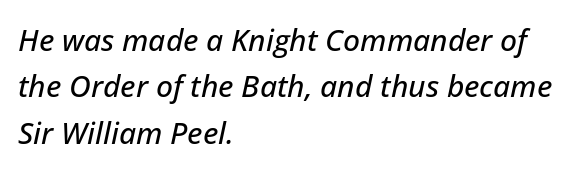
The image shows 30 px text type, italic (leaning right); set left-aligned, normal line spacing (1.55x), normal letter spacing, not underlined; low stroke contrast and a medium x-height.
